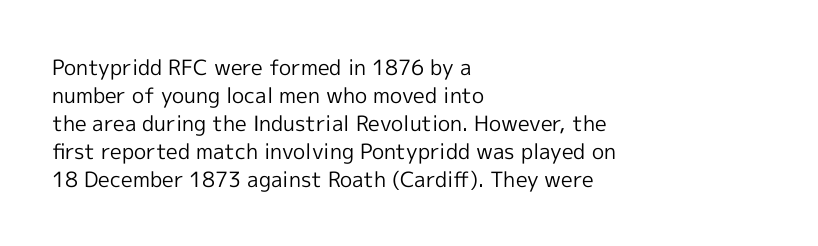
The paragraph has a hard left edge and a soft right edge. Rows of type keep a routine distance in the vertical direction. The letters sit at their default tracking, neither squeezed nor spread. Posture: vertical.
